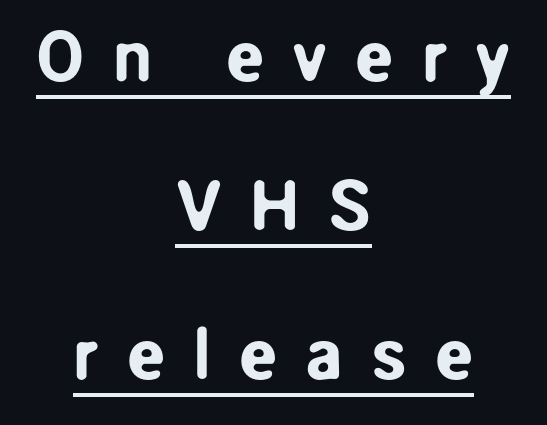
{"serif": "no", "italic": "no", "width": "normal", "stroke_contrast": "low", "x_height": "medium", "monospaced": "no", "underline": "yes", "align": "center", "line_spacing": "loose", "line_spacing_ratio": 2.1, "letter_spacing": "wide", "letter_spacing_em": 0.39, "glyph_px": 71}
